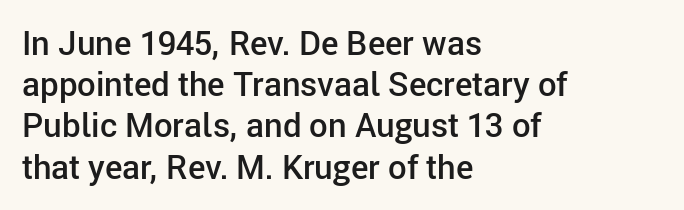
Q: Is the text bold? A: Semi-bold.
Q: Is the text italic (slanted)? A: No, it is upright.
Q: Is the typeface a serif or a sans-serif typeface? A: Sans-serif.
Q: Is the text underlined? A: No.
Q: How is the paragraph aligned? A: Left-aligned.
Q: Is the spacing between letters normal or unusually wide? A: Normal.
Q: Is the spacing between lines tight, normal or loose? A: Normal.
Q: Width (condensed, normal, or wide)? A: Normal.
Q: Stroke contrast? A: Low.
Q: x-height? A: Medium.
Q: Monospaced? A: No.
